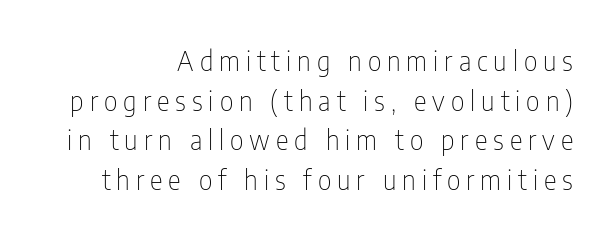
Display-style spreading of the glyphs; the letterfit is very open. The typography opts for an upright posture over an oblique one. These lines are set flush right with a ragged left edge. The designer left line spacing at the default. Lines of text with bare space underneath. Vertical stems look standard width or narrower in stroke.
